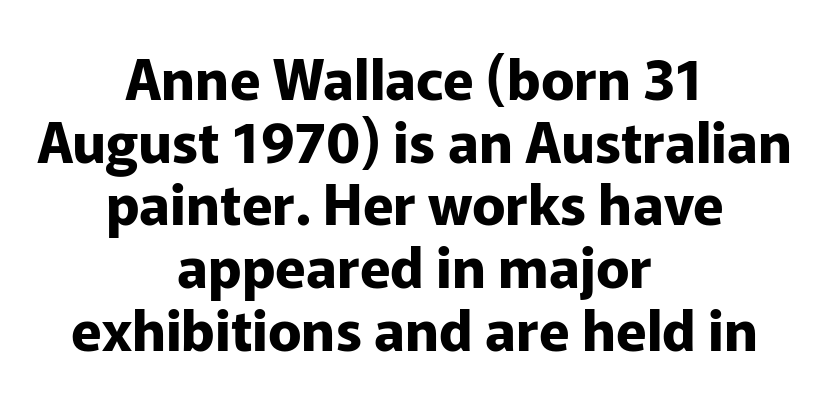
Q: Is the text bold? A: Yes.
Q: Is the text italic (slanted)? A: No, it is upright.
Q: Is the typeface a serif or a sans-serif typeface? A: Sans-serif.
Q: Is the text underlined? A: No.
Q: How is the paragraph aligned? A: Centered.
Q: Is the spacing between letters normal or unusually wide? A: Normal.
Q: Is the spacing between lines tight, normal or loose? A: Tight.
Q: Width (condensed, normal, or wide)? A: Normal.
Q: Stroke contrast? A: Low.
Q: x-height? A: Medium.
Q: Monospaced? A: No.
